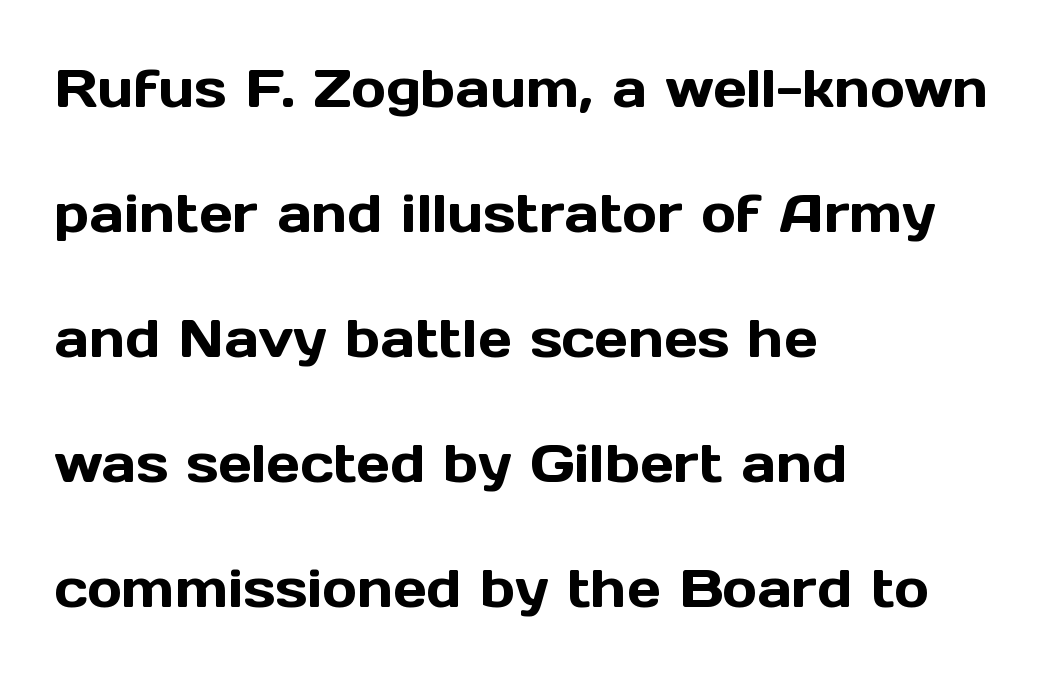
Q: Is the text italic (slanted)? A: No, it is upright.
Q: Is the typeface a serif or a sans-serif typeface? A: Sans-serif.
Q: Is the text underlined? A: No.
Q: How is the paragraph aligned? A: Left-aligned.
Q: Is the spacing between letters normal or unusually wide? A: Normal.
Q: Is the spacing between lines tight, normal or loose? A: Loose.
Q: Width (condensed, normal, or wide)? A: Normal.
Q: x-height? A: Medium.
Q: Monospaced? A: No.
